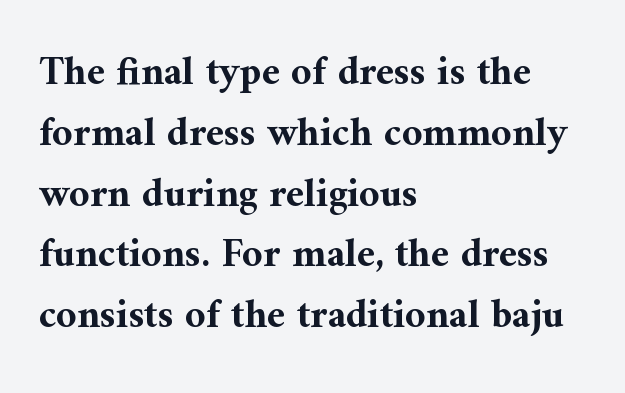
Q: Is the text bold? A: Yes.
Q: Is the text italic (slanted)? A: No, it is upright.
Q: Is the typeface a serif or a sans-serif typeface? A: Serif.
Q: Is the text underlined? A: No.
Q: How is the paragraph aligned? A: Left-aligned.
Q: Is the spacing between letters normal or unusually wide? A: Normal.
Q: Is the spacing between lines tight, normal or loose? A: Normal.
Q: Width (condensed, normal, or wide)? A: Normal.
Q: Stroke contrast? A: Medium.
Q: x-height? A: Medium.
Q: Monospaced? A: No.
